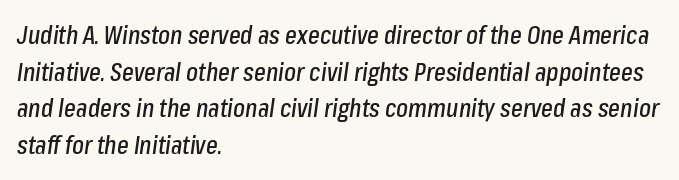
The image shows 25 px text type, italic (leaning right); set left-aligned, normal line spacing (1.47x), normal letter spacing, not underlined.
